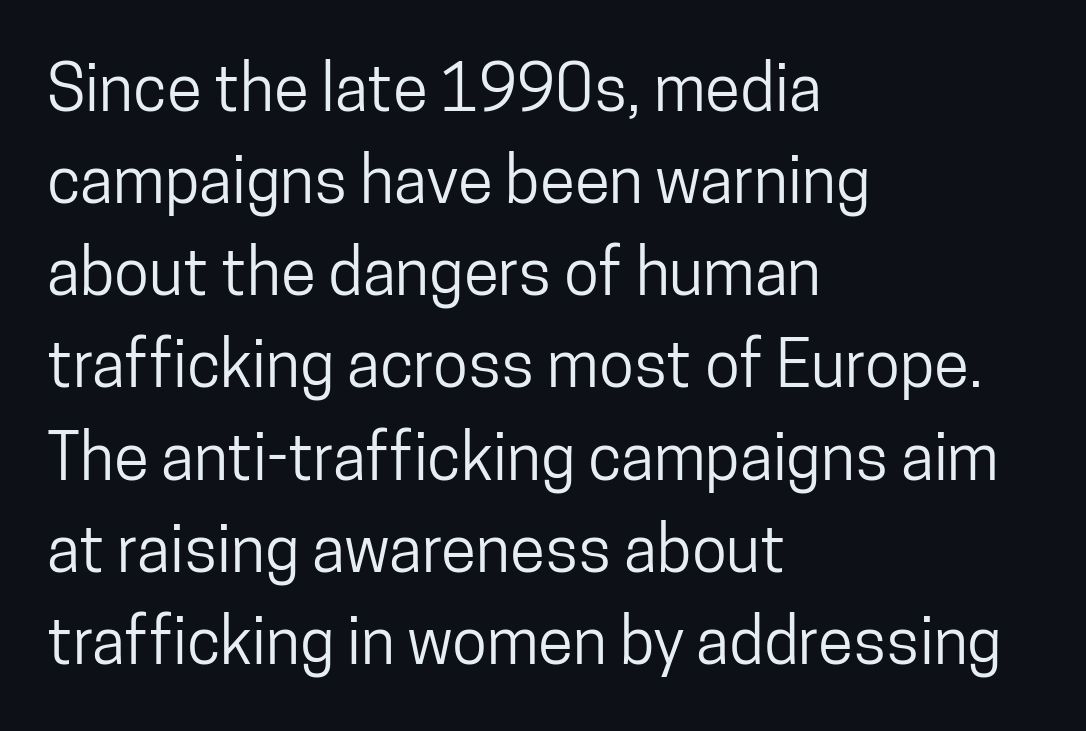
Q: Is the text italic (slanted)? A: No, it is upright.
Q: Is the typeface a serif or a sans-serif typeface? A: Sans-serif.
Q: Is the text underlined? A: No.
Q: How is the paragraph aligned? A: Left-aligned.
Q: Is the spacing between letters normal or unusually wide? A: Normal.
Q: Is the spacing between lines tight, normal or loose? A: Normal.
Q: Width (condensed, normal, or wide)? A: Condensed.
Q: Stroke contrast? A: Low.
Q: x-height? A: Medium.
Q: Monospaced? A: No.
